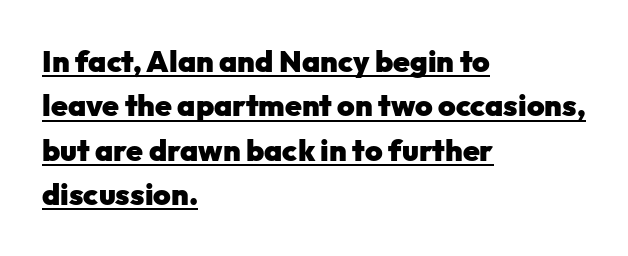
Q: Is the text bold? A: Yes.
Q: Is the text italic (slanted)? A: No, it is upright.
Q: Is the typeface a serif or a sans-serif typeface? A: Sans-serif.
Q: Is the text underlined? A: Yes.
Q: How is the paragraph aligned? A: Left-aligned.
Q: Is the spacing between letters normal or unusually wide? A: Normal.
Q: Is the spacing between lines tight, normal or loose? A: Normal.
Q: Width (condensed, normal, or wide)? A: Normal.
Q: Stroke contrast? A: Low.
Q: x-height? A: Medium.
Q: Monospaced? A: No.
